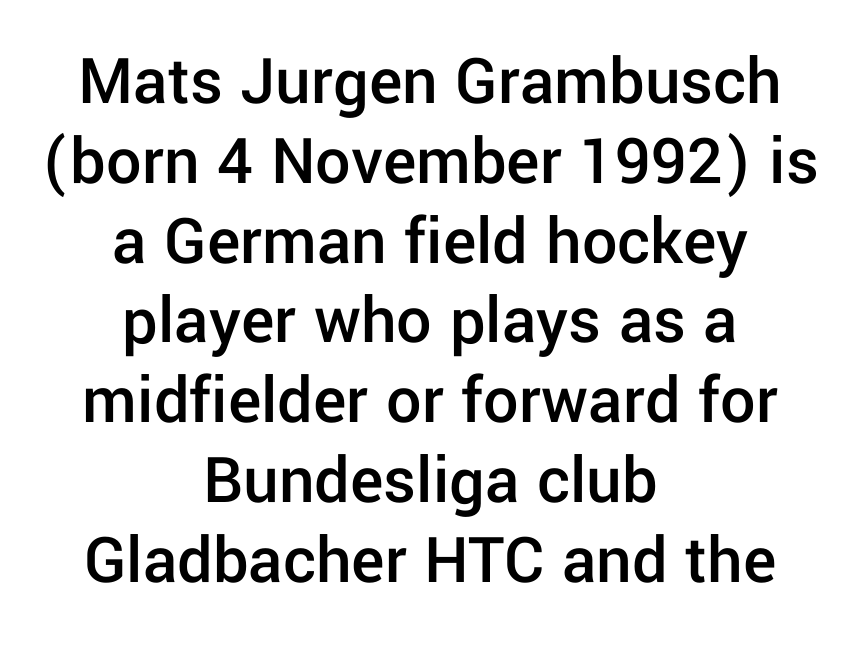
Q: Is the text bold? A: Semi-bold.
Q: Is the text italic (slanted)? A: No, it is upright.
Q: Is the typeface a serif or a sans-serif typeface? A: Sans-serif.
Q: Is the text underlined? A: No.
Q: How is the paragraph aligned? A: Centered.
Q: Is the spacing between letters normal or unusually wide? A: Normal.
Q: Is the spacing between lines tight, normal or loose? A: Tight.
Q: Width (condensed, normal, or wide)? A: Normal.
Q: Stroke contrast? A: Low.
Q: x-height? A: Medium.
Q: Monospaced? A: No.
